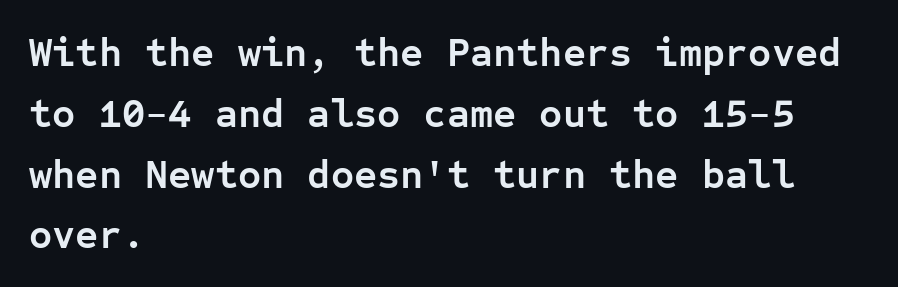
Anything drawn beneath the words? Only blank space. Notice how the passage keeps a crisp vertical edge on the left only. You could count columns in this text — the font is strictly monospaced. When letters stand straight like this, we call the style roman or upright.
